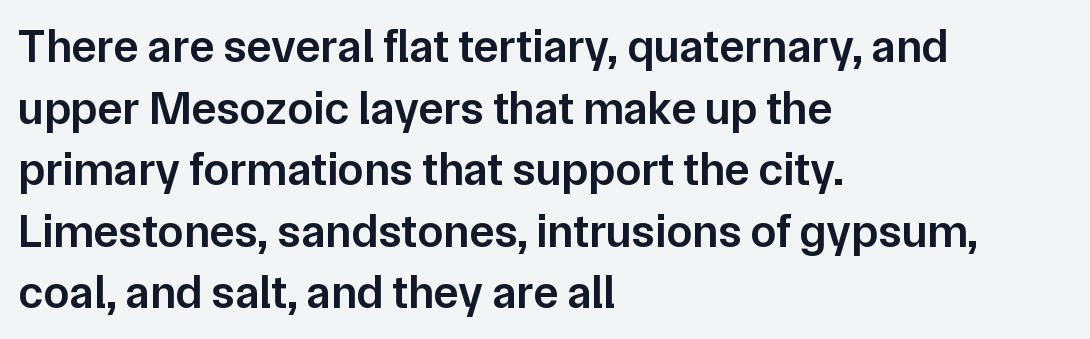
{"serif": "no", "italic": "no", "bold": "semi", "weight": "semibold", "width": "normal", "stroke_contrast": "low", "x_height": "medium", "monospaced": "no", "underline": "no", "align": "left", "line_spacing": "normal", "line_spacing_ratio": 1.31, "letter_spacing": "normal", "letter_spacing_em": 0.0, "glyph_px": 47}
